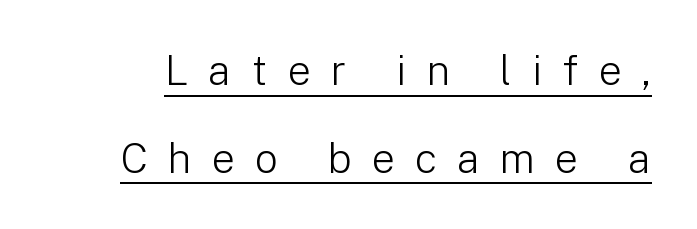
The image shows 41 px light sans-serif type, upright; set loose line spacing (2.14x), unusually wide letter spacing (+0.49 em), underlined; low stroke contrast and a medium x-height.
